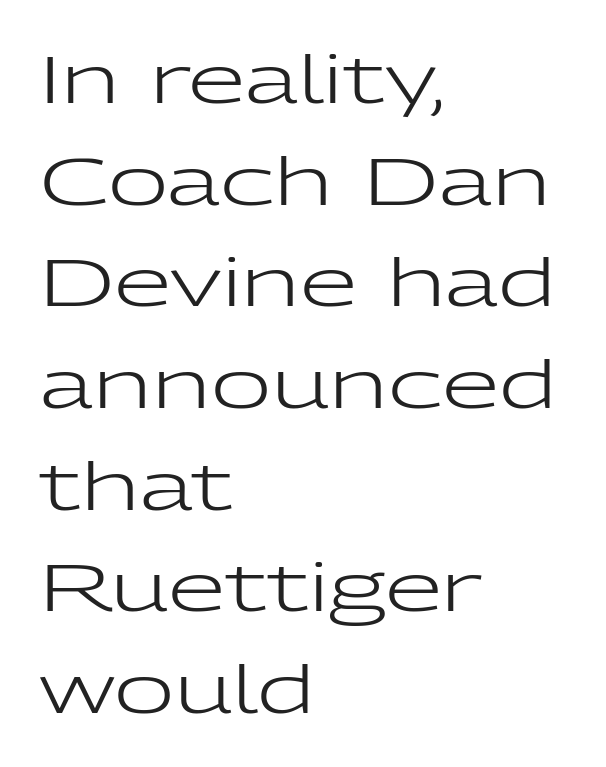
The image shows 66 px regular-weight, wide sans-serif type, upright; set left-aligned, normal line spacing (1.54x), normal letter spacing, not underlined; low stroke contrast and a medium x-height.
